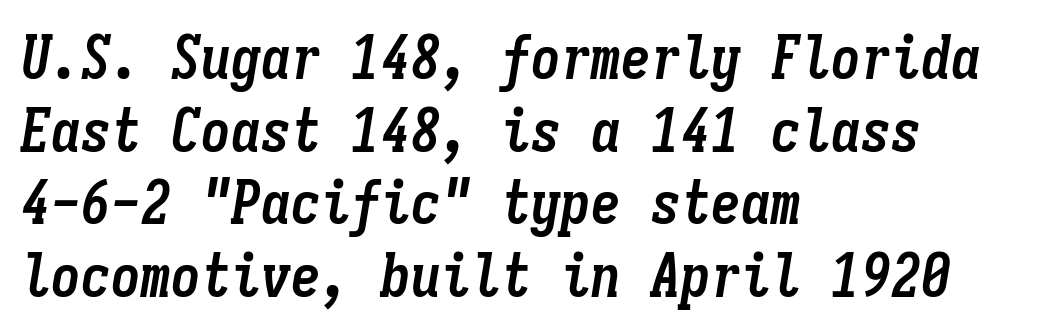
This is oblique type, the kind used for emphasis or titles. These lines keep a tight, regular rhythm from letter to letter. The ragged edge is on the right, which tells us the setting is flush left. Just letters on the line, the space beneath them empty. You could count columns in this text — the font is strictly monospaced. The rendering uses a bold face; every stroke is thick and dark.
